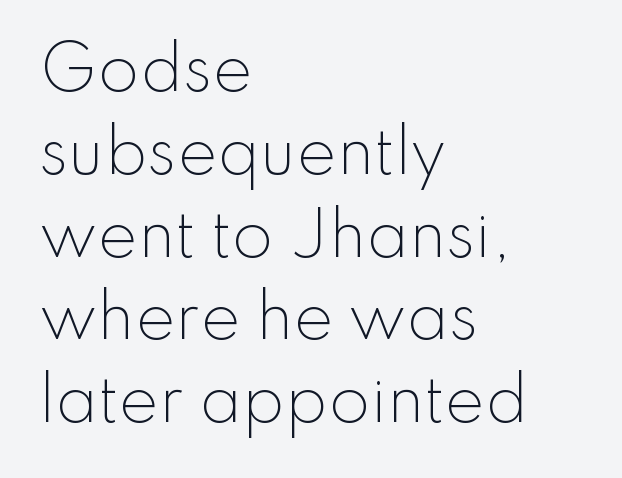
Q: Is the text bold? A: No.
Q: Is the text italic (slanted)? A: No, it is upright.
Q: Is the typeface a serif or a sans-serif typeface? A: Sans-serif.
Q: Is the text underlined? A: No.
Q: How is the paragraph aligned? A: Left-aligned.
Q: Is the spacing between letters normal or unusually wide? A: Normal.
Q: Is the spacing between lines tight, normal or loose? A: Normal.
Q: Width (condensed, normal, or wide)? A: Normal.
Q: Stroke contrast? A: Low.
Q: x-height? A: Small.
Q: Monospaced? A: No.
